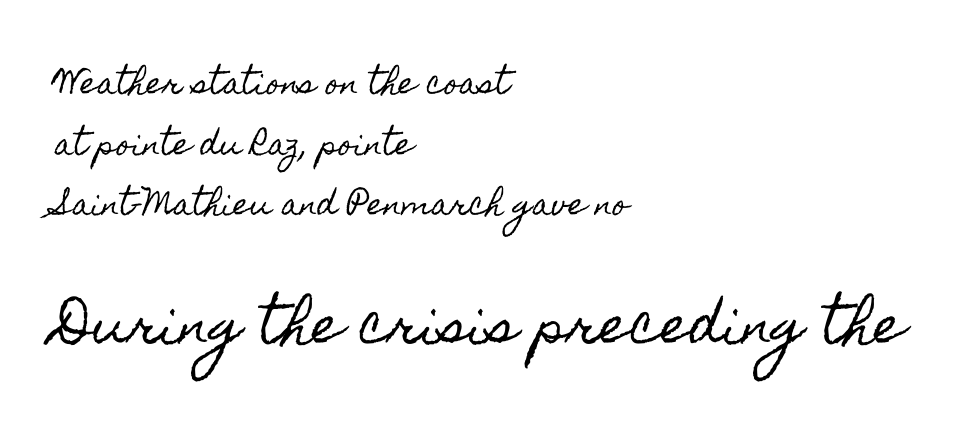
Type without underlining. Leading: increased. The later block is typeset at a bigger size than the earlier block. Compared with typical body copy, the letter spacing here is the same.
